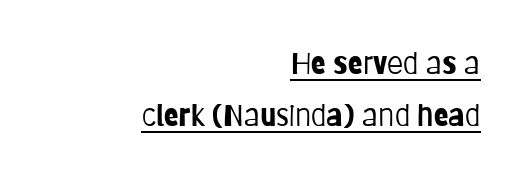
Q: Is the text bold? A: No.
Q: Is the text italic (slanted)? A: No, it is upright.
Q: Is the typeface a serif or a sans-serif typeface? A: Sans-serif.
Q: Is the text underlined? A: Yes.
Q: How is the paragraph aligned? A: Right-aligned.
Q: Is the spacing between letters normal or unusually wide? A: Normal.
Q: Width (condensed, normal, or wide)? A: Condensed.
Q: Stroke contrast? A: Low.
Q: x-height? A: Large.
Q: Monospaced? A: No.
